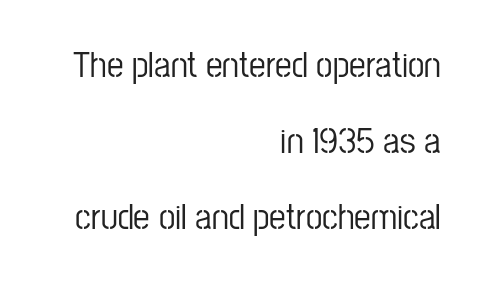
{"serif": "no", "italic": "no", "width": "condensed", "stroke_contrast": "low", "x_height": "medium", "monospaced": "no", "underline": "no", "align": "right", "line_spacing": "loose", "line_spacing_ratio": 2.05, "letter_spacing": "normal", "letter_spacing_em": 0.0, "glyph_px": 37}
